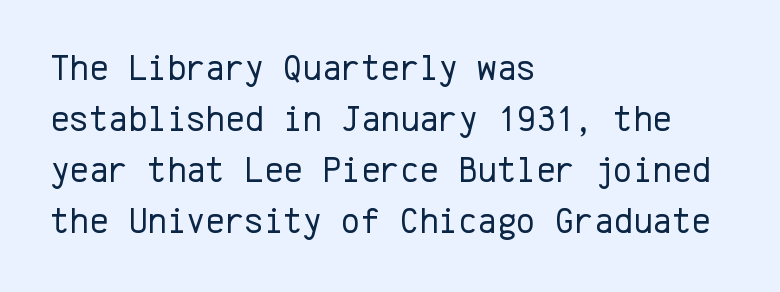
{"serif": "no", "italic": "no", "bold": "no", "weight": "regular", "width": "normal", "stroke_contrast": "low", "x_height": "medium", "monospaced": "yes", "underline": "no", "align": "left", "line_spacing": "normal", "line_spacing_ratio": 1.38, "letter_spacing": "normal", "letter_spacing_em": 0.0, "glyph_px": 37}
